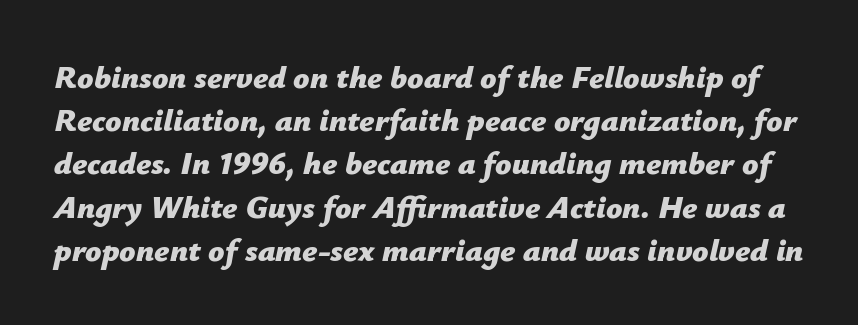
Summary of weight: heavy, a full bold. Descenders hang freely into open space. This is oblique type, the kind used for emphasis or titles. Tracking value appears to be zero — textbook default spacing. Vertical spacing — default.
